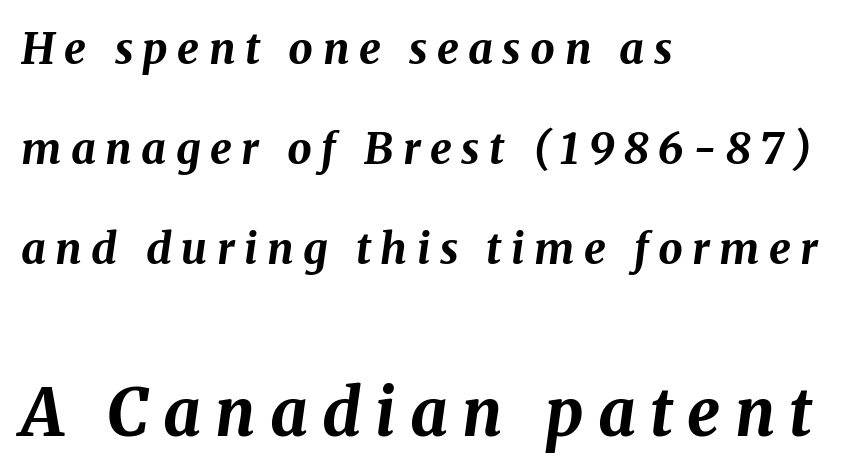
Compared with ordinary roman type, these characters are visibly tilted. Leading is clearly above the norm, producing a sparse column. Every letter is thick-stroked: bold, no question. The zone under the glyphs is completely vacant. Observe the wide spacing: letters keep a clear distance from each other.
